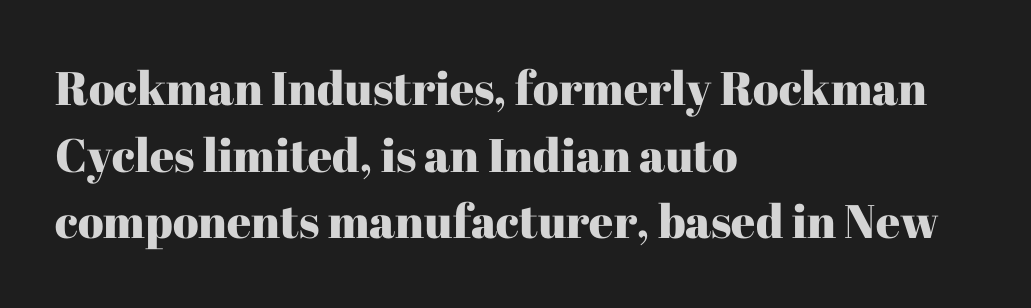
A normal amount of white space separates one row of letters from the next. Check under the words: just untouched page. The letters carry serifs — small finishing strokes at the ends of their stems. Standard letterfit; no display-style spreading of the glyphs. These lines are rendered in a variable-pitch font.
